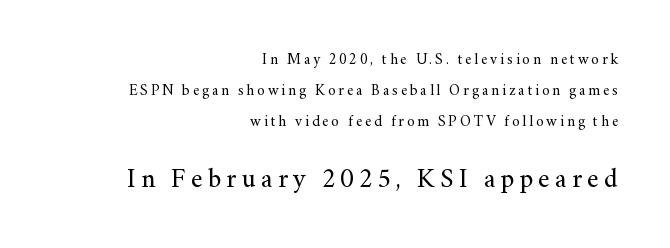
{"italic": "no", "bold": "no", "underline": "no", "align": "right", "line_spacing": "loose", "line_spacing_ratio": 2.06, "larger_block": "second", "size_ratio": 1.8, "glyph_px": 27}
